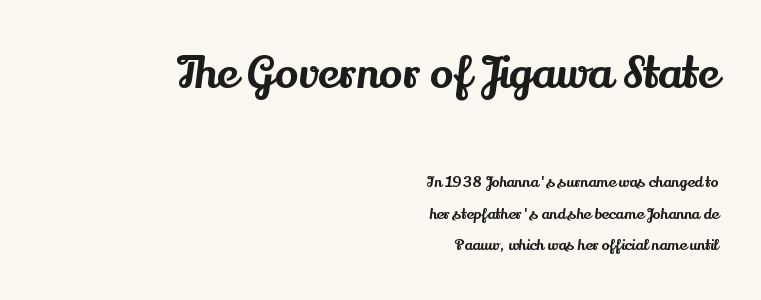
{"serif": "yes", "width": "normal", "stroke_contrast": "medium", "x_height": "small", "monospaced": "no", "underline": "no", "align": "right", "line_spacing": "loose", "line_spacing_ratio": 2.11, "letter_spacing": "normal", "letter_spacing_em": 0.0, "larger_block": "first", "size_ratio": 2.93, "glyph_px": 44}
